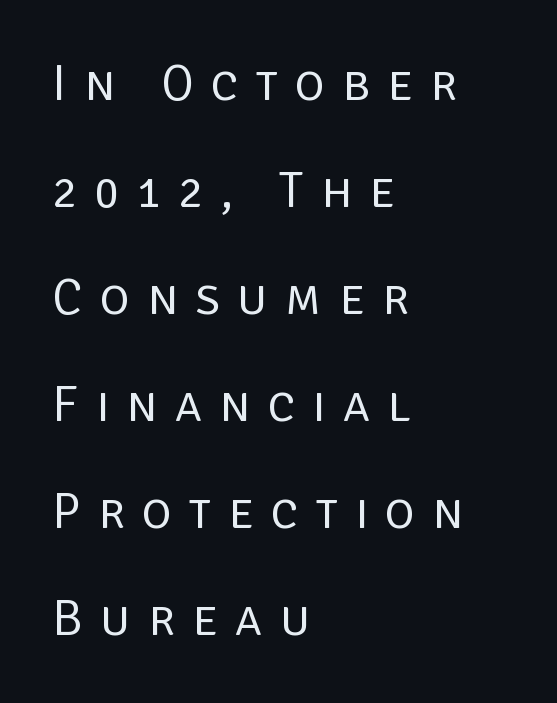
{"serif": "no", "italic": "no", "bold": "no", "weight": "regular", "width": "normal", "stroke_contrast": "low", "x_height": "large", "monospaced": "no", "underline": "no", "align": "left", "line_spacing": "loose", "line_spacing_ratio": 2.1, "letter_spacing": "wide", "letter_spacing_em": 0.34, "glyph_px": 51}
